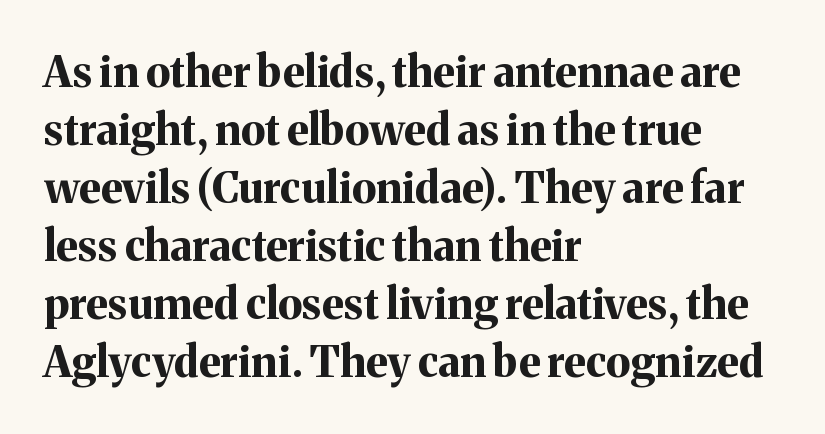
Q: Is the text bold? A: Yes.
Q: Is the text italic (slanted)? A: No, it is upright.
Q: Is the typeface a serif or a sans-serif typeface? A: Serif.
Q: Is the text underlined? A: No.
Q: How is the paragraph aligned? A: Left-aligned.
Q: Is the spacing between letters normal or unusually wide? A: Normal.
Q: Is the spacing between lines tight, normal or loose? A: Normal.
Q: Width (condensed, normal, or wide)? A: Normal.
Q: Stroke contrast? A: Medium.
Q: x-height? A: Medium.
Q: Monospaced? A: No.
